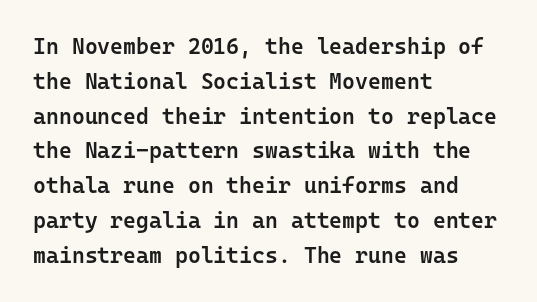
{"italic": "no", "bold": "semi", "underline": "no", "align": "left", "line_spacing": "normal", "line_spacing_ratio": 1.58, "letter_spacing": "normal", "letter_spacing_em": 0.0, "glyph_px": 22}
